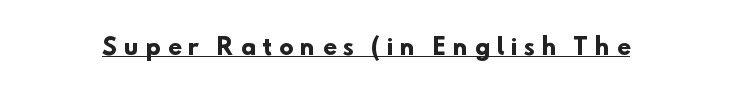
The image shows 22 px bold type; set unusually wide letter spacing (+0.33 em), underlined.
